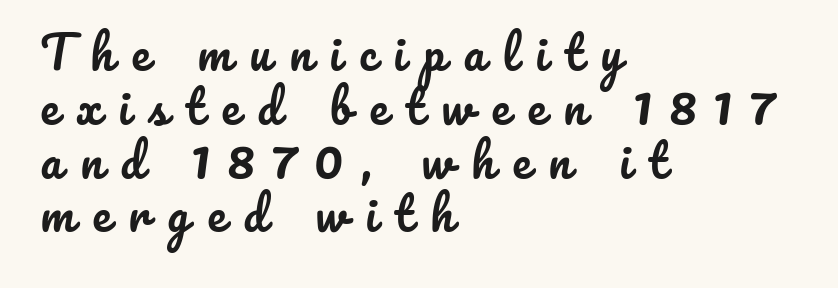
{"width": "normal", "stroke_contrast": "low", "x_height": "small", "monospaced": "no", "underline": "no", "align": "left", "line_spacing_ratio": 1.17, "letter_spacing": "wide", "letter_spacing_em": 0.39, "glyph_px": 46}
